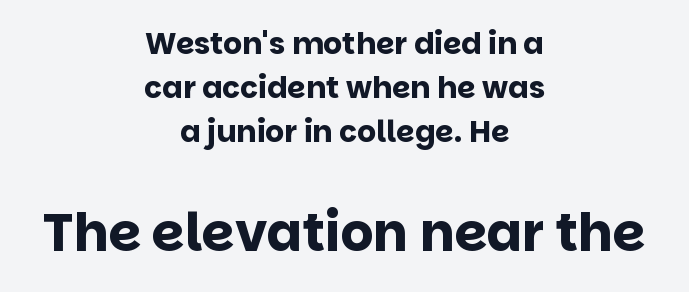
The image shows 52 px bold sans-serif type, upright; set centered, normal line spacing (1.47x), normal letter spacing, not underlined; the second (bottom) block is 1.73x larger; low stroke contrast and a large x-height.
